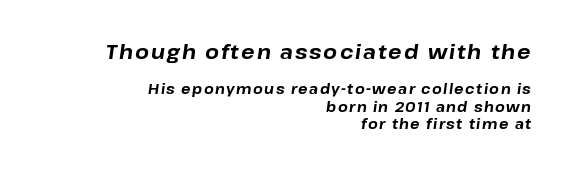
Q: Is the text bold? A: Yes.
Q: Is the text italic (slanted)? A: Yes, it leans right by about 8 degrees.
Q: Is the text underlined? A: No.
Q: How is the paragraph aligned? A: Right-aligned.
Q: Is the spacing between lines tight, normal or loose? A: Normal.
Q: Which block of text is set in a larger size, the first (top) or the second (bottom)? A: The first (top) one.
